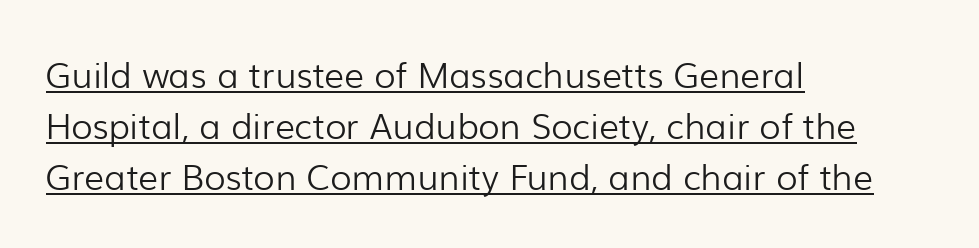
{"serif": "no", "italic": "no", "bold": "no", "weight": "light", "width": "normal", "stroke_contrast": "low", "x_height": "medium", "monospaced": "no", "underline": "yes", "align": "left", "line_spacing": "normal", "line_spacing_ratio": 1.46, "letter_spacing": "normal", "letter_spacing_em": 0.0, "glyph_px": 35}
